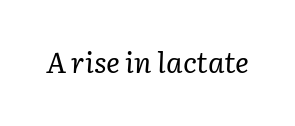
Every character sits at an angle, as italics do. The glyphs are unaccompanied by any horizontal stroke below them. Tracking value appears to be zero — textbook default spacing. Do the characters align in a grid? No, the font is proportional. The type family on display is of the serif kind.
